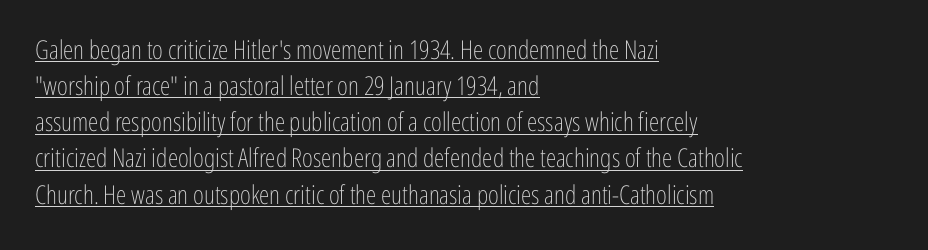
Q: Is the text bold? A: No.
Q: Is the text italic (slanted)? A: No, it is upright.
Q: Is the text underlined? A: Yes.
Q: How is the paragraph aligned? A: Left-aligned.
Q: Is the spacing between letters normal or unusually wide? A: Normal.
Q: Is the spacing between lines tight, normal or loose? A: Normal.
